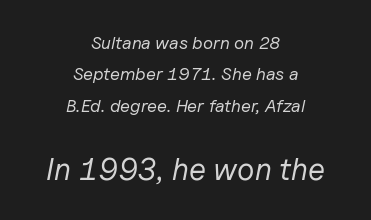
{"italic": "yes", "lean": "right", "slant_degrees": 11, "bold": "no", "weight": "regular", "width": "normal", "stroke_contrast": "low", "x_height": "medium", "monospaced": "no", "underline": "no", "align": "center", "line_spacing_ratio": 1.75, "letter_spacing": "normal", "letter_spacing_em": 0.0, "larger_block": "second", "size_ratio": 1.72, "glyph_px": 31}
